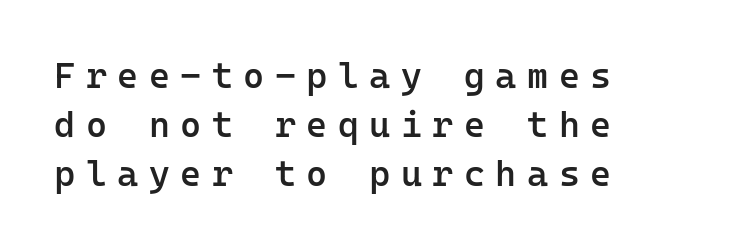
{"serif": "no", "italic": "no", "bold": "semi", "weight": "semibold", "width": "normal", "stroke_contrast": "low", "x_height": "medium", "monospaced": "yes", "underline": "no", "align": "left", "line_spacing": "normal", "line_spacing_ratio": 1.36, "letter_spacing": "wide", "letter_spacing_em": 0.29, "glyph_px": 36}
